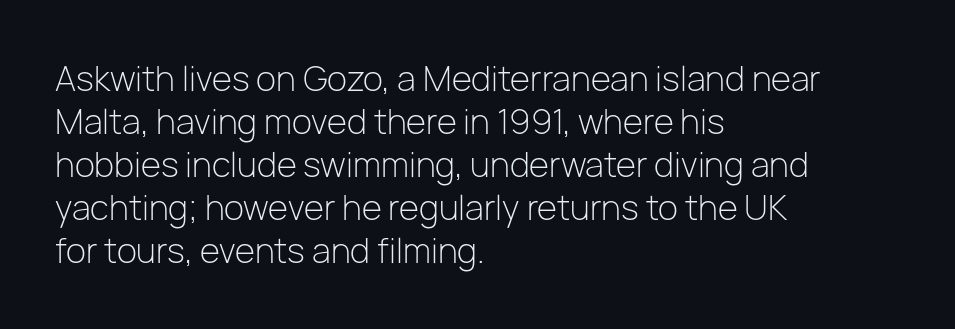
{"serif": "no", "italic": "no", "bold": "no", "weight": "light", "width": "normal", "stroke_contrast": "low", "x_height": "medium", "monospaced": "no", "underline": "no", "align": "left", "line_spacing": "normal", "line_spacing_ratio": 1.3, "letter_spacing": "normal", "letter_spacing_em": 0.0, "glyph_px": 33}
